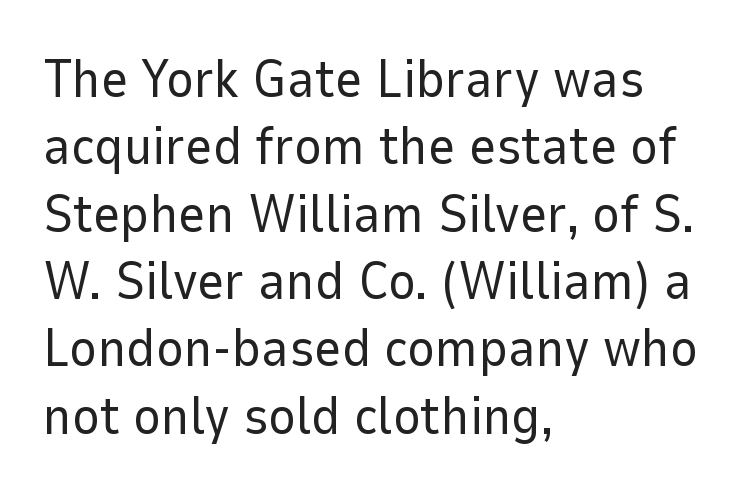
Q: Is the text bold? A: No.
Q: Is the text italic (slanted)? A: No, it is upright.
Q: Is the typeface a serif or a sans-serif typeface? A: Sans-serif.
Q: Is the text underlined? A: No.
Q: How is the paragraph aligned? A: Left-aligned.
Q: Is the spacing between letters normal or unusually wide? A: Normal.
Q: Is the spacing between lines tight, normal or loose? A: Normal.
Q: Width (condensed, normal, or wide)? A: Normal.
Q: Stroke contrast? A: Low.
Q: x-height? A: Medium.
Q: Monospaced? A: No.
